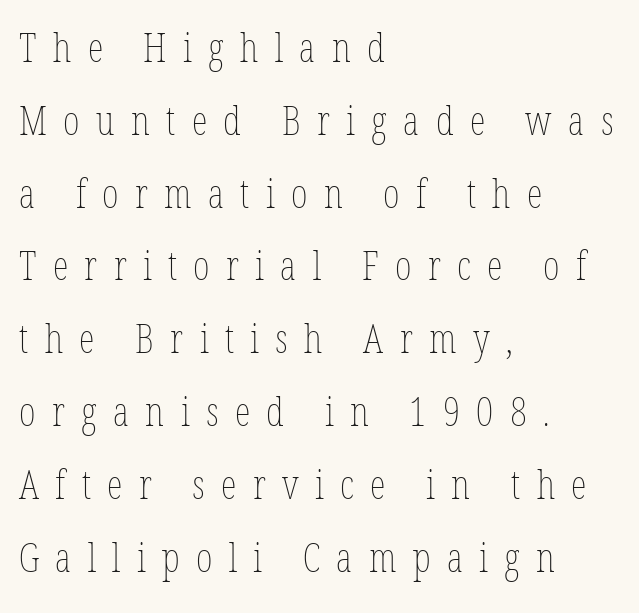
The image shows 40 px thin, condensed type, upright; set left-aligned, line spacing 1.82x, unusually wide letter spacing (+0.41 em), not underlined; low stroke contrast and a medium x-height.
